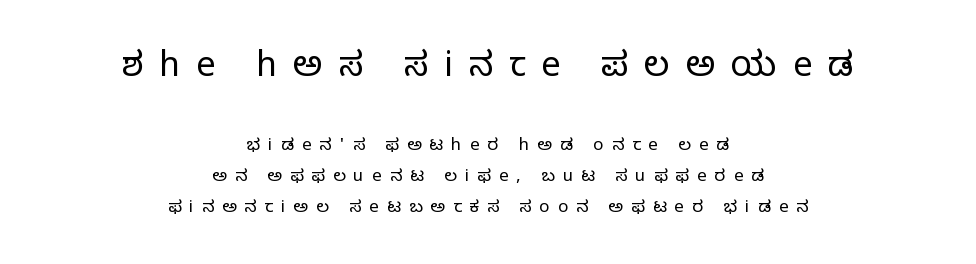
The image shows 34 px light sans-serif type, upright; set centered, line spacing 1.84x, unusually wide letter spacing (+0.47 em), not underlined; the first (top) block is 2.0x larger; low stroke contrast and a medium x-height.
